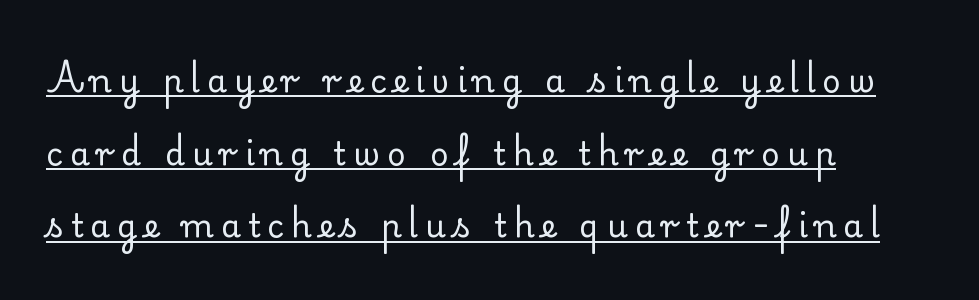
Q: Is the text bold? A: No.
Q: Is the text italic (slanted)? A: No, it is upright.
Q: Is the typeface a serif or a sans-serif typeface? A: Serif.
Q: Is the text underlined? A: Yes.
Q: How is the paragraph aligned? A: Left-aligned.
Q: Is the spacing between letters normal or unusually wide? A: Unusually wide.
Q: Is the spacing between lines tight, normal or loose? A: Loose.
Q: Width (condensed, normal, or wide)? A: Normal.
Q: Stroke contrast? A: Low.
Q: x-height? A: Small.
Q: Monospaced? A: No.
